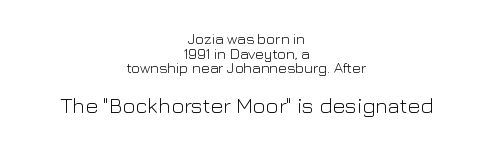
The image shows 22 px text type, upright; set centered, tight line spacing (0.98x), normal letter spacing, not underlined; the second (bottom) block is 1.47x larger.
